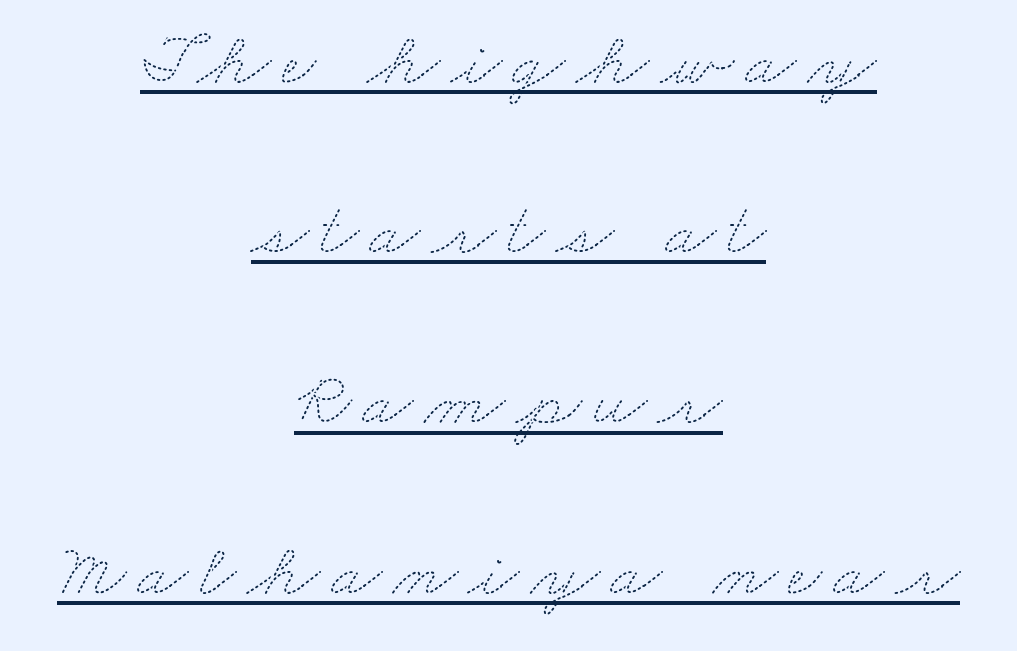
The image shows 75 px thin, wide type; set centered, loose line spacing (2.27x), underlined; medium stroke contrast and a small x-height.
